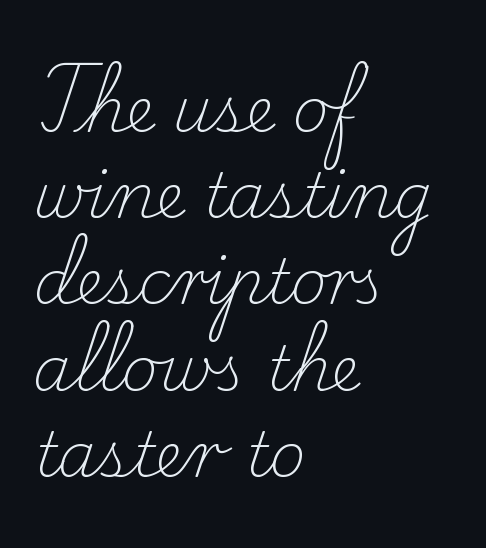
{"serif": "yes", "bold": "no", "weight": "light", "width": "normal", "stroke_contrast": "low", "x_height": "small", "monospaced": "no", "underline": "no", "align": "left", "line_spacing": "normal", "line_spacing_ratio": 1.39, "letter_spacing": "normal", "letter_spacing_em": 0.0, "glyph_px": 62}
